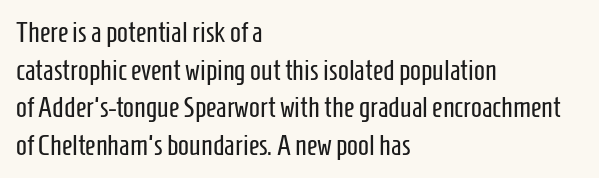
The tracking reads as untouched default to a designer's eye. Stems and bowls with no extra thickness — not bold. Think of a printed novel: that variable character pitch is what you see here. Rendered with straight, roman letterforms.
